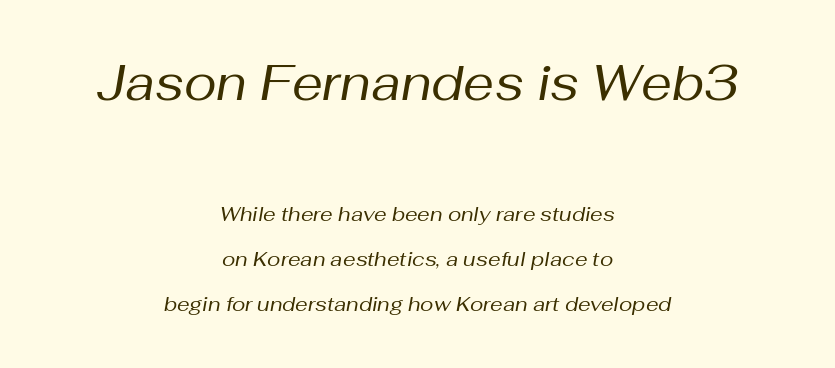
Character widths vary here, with narrow letters taking less room than wide ones. Type without underlining. The horizontal fit of the characters is conventional and even. Visually the block forms a symmetrical silhouette, jagged on both flanks. The text carries the slant typical of an italic or oblique font. Stems and bowls with no extra thickness — not bold.
